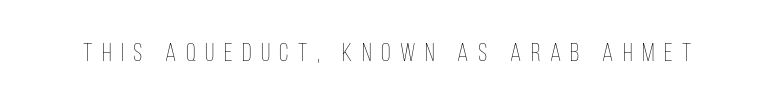
Heft: none added — not bold. Lines of text with bare space underneath. Upright lettering throughout. Here the glyphs are tracked loosely, breaking word shapes into spaced letters.
